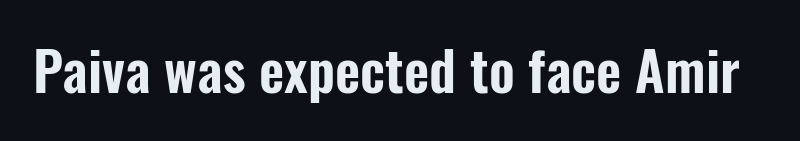
{"serif": "no", "italic": "no", "width": "condensed", "stroke_contrast": "low", "x_height": "medium", "monospaced": "no", "underline": "no", "letter_spacing": "normal", "letter_spacing_em": 0.0, "glyph_px": 55}
